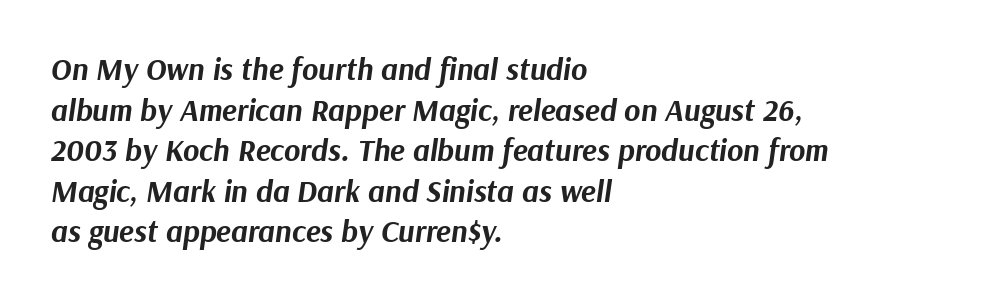
The image shows 31 px bold type, italic (leaning right); set left-aligned, normal line spacing (1.31x), normal letter spacing, not underlined; medium stroke contrast and a medium x-height.
